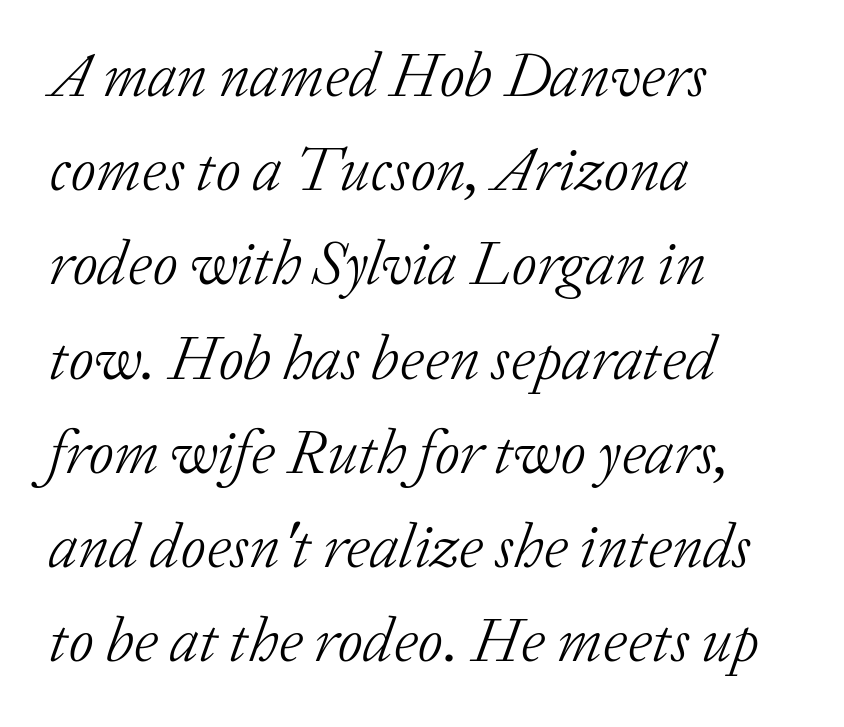
Glance below the letters and you will spot only blank space. A typesetter would call this proportional, since set widths differ per character. Words appear dense and cohesive because spacing is normal. Stroke mass is kept to a normal reading level or below. Old-style or modern, the face here clearly has serifs.
